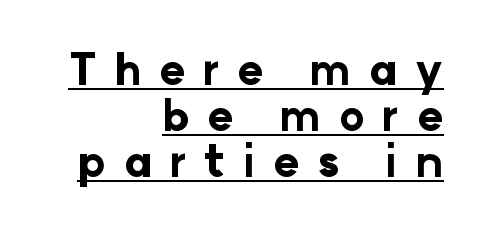
The sample has been set heavy, in full bold. Notice how a bar underscores the lettering throughout. Posture: straight, roman, zero tilt. You could not count columns in this text — the font is proportionally spaced. Glyph-to-glyph distance is far greater than everyday printed text.
